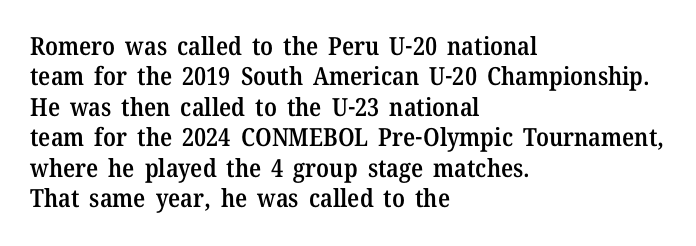
Q: Is the text bold? A: Semi-bold.
Q: Is the text italic (slanted)? A: No, it is upright.
Q: Is the text underlined? A: No.
Q: How is the paragraph aligned? A: Left-aligned.
Q: Is the spacing between letters normal or unusually wide? A: Normal.
